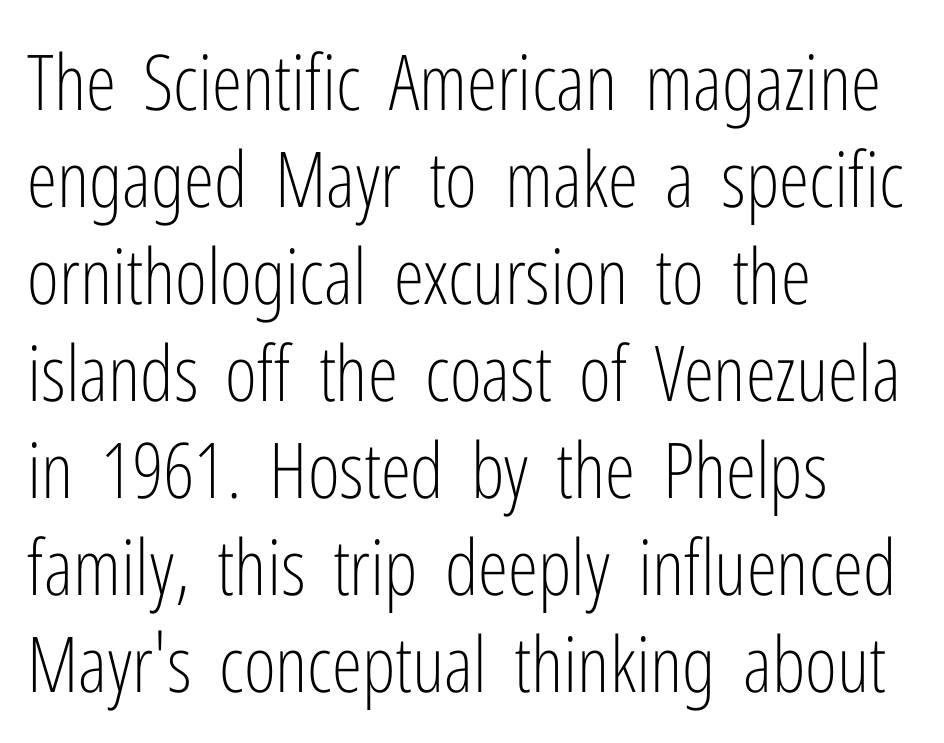
{"serif": "no", "italic": "no", "bold": "no", "weight": "light", "width": "condensed", "stroke_contrast": "low", "x_height": "medium", "monospaced": "no", "underline": "no", "align": "left", "line_spacing": "normal", "line_spacing_ratio": 1.26, "letter_spacing": "normal", "letter_spacing_em": 0.0, "glyph_px": 77}
